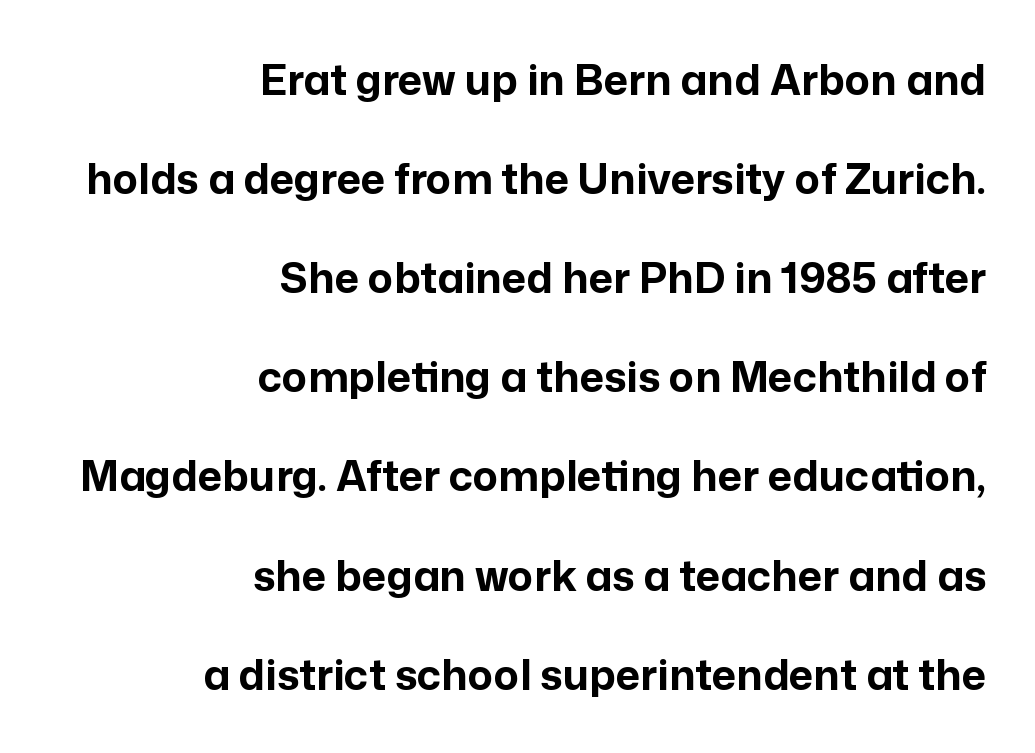
The image shows 42 px bold sans-serif type, upright; set right-aligned, loose line spacing (2.36x), normal letter spacing, not underlined; low stroke contrast and a medium x-height.
